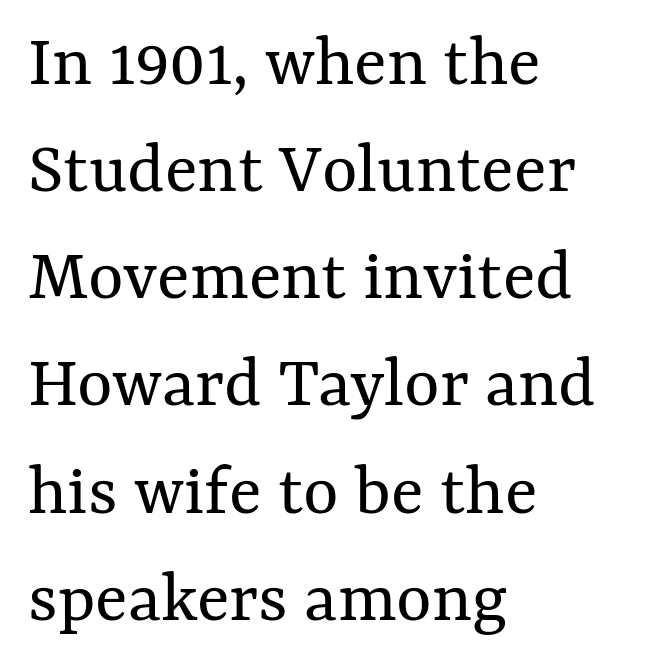
Q: Is the text bold? A: No.
Q: Is the text italic (slanted)? A: No, it is upright.
Q: Is the text underlined? A: No.
Q: How is the paragraph aligned? A: Left-aligned.
Q: Is the spacing between letters normal or unusually wide? A: Normal.
Q: Is the spacing between lines tight, normal or loose? A: Normal.
Q: Width (condensed, normal, or wide)? A: Normal.
Q: Stroke contrast? A: Medium.
Q: x-height? A: Medium.
Q: Monospaced? A: No.
